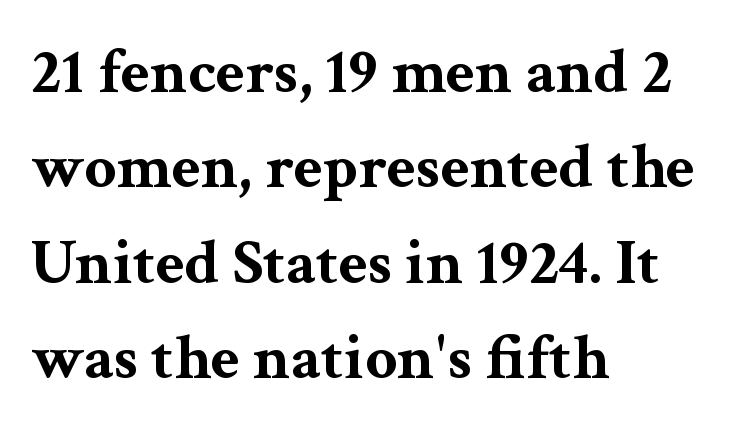
Which margin do the lines hug? The left one — the right edge is uneven. Nothing unusual about the tracking: characters are spaced as the font intends. The baseline area is clear. A typesetter would call this proportional, since set widths differ per character. As a designer I'd log this as weight 700, bold.
